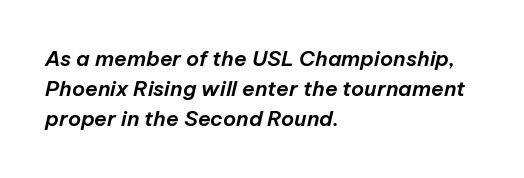
The image shows 21 px text type, italic (leaning right); set left-aligned, normal line spacing (1.44x), normal letter spacing, not underlined.
